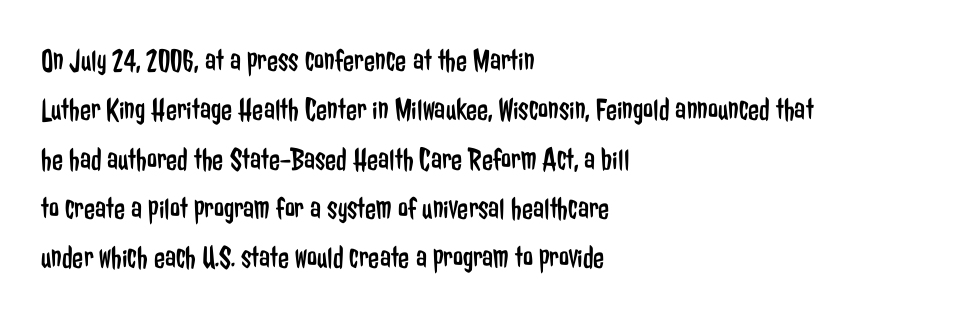
{"serif": "no", "italic": "no", "bold": "no", "weight": "regular", "width": "condensed", "stroke_contrast": "low", "x_height": "medium", "monospaced": "no", "underline": "no", "align": "left", "line_spacing": "normal", "line_spacing_ratio": 1.54, "letter_spacing": "normal", "letter_spacing_em": 0.0, "glyph_px": 32}
